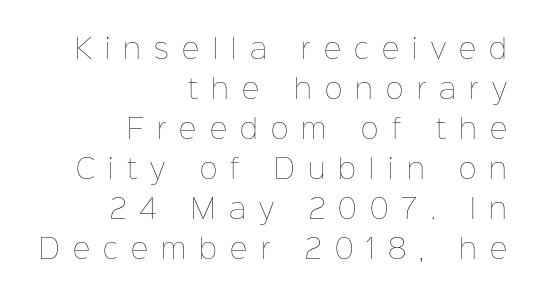
The image shows 27 px text type, upright; set right-aligned, normal line spacing (1.48x), unusually wide letter spacing (+0.49 em), not underlined.
